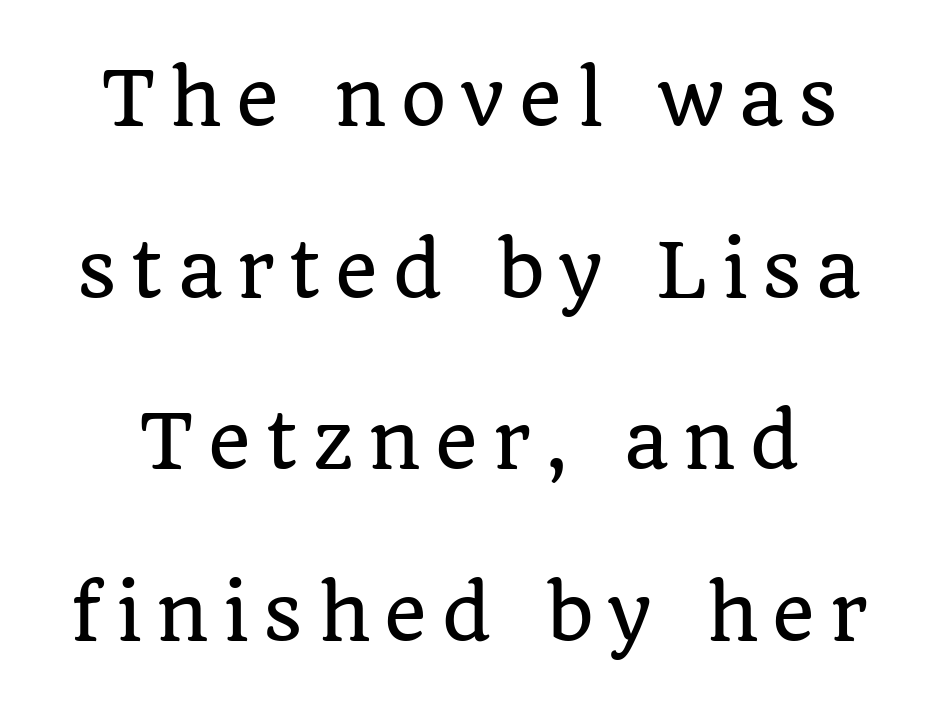
Q: Is the text italic (slanted)? A: No, it is upright.
Q: Is the typeface a serif or a sans-serif typeface? A: Serif.
Q: Is the text underlined? A: No.
Q: Is the spacing between letters normal or unusually wide? A: Unusually wide.
Q: Is the spacing between lines tight, normal or loose? A: Loose.
Q: Width (condensed, normal, or wide)? A: Normal.
Q: Stroke contrast? A: Low.
Q: x-height? A: Large.
Q: Monospaced? A: No.
